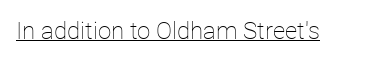
Q: Is the text bold? A: No.
Q: Is the text italic (slanted)? A: No, it is upright.
Q: Is the text underlined? A: Yes.
Q: Is the spacing between letters normal or unusually wide? A: Normal.
